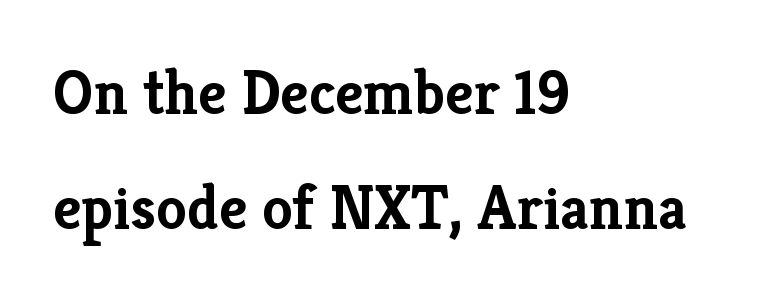
Q: Is the text bold? A: Yes.
Q: Is the text italic (slanted)? A: No, it is upright.
Q: Is the typeface a serif or a sans-serif typeface? A: Serif.
Q: Is the text underlined? A: No.
Q: How is the paragraph aligned? A: Left-aligned.
Q: Is the spacing between letters normal or unusually wide? A: Normal.
Q: Width (condensed, normal, or wide)? A: Normal.
Q: Stroke contrast? A: Low.
Q: x-height? A: Medium.
Q: Monospaced? A: No.
